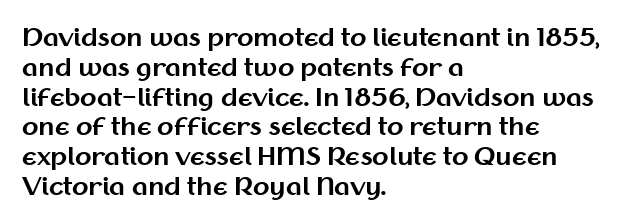
{"italic": "no", "bold": "yes", "underline": "no", "align": "left", "line_spacing_ratio": 1.24, "letter_spacing": "normal", "letter_spacing_em": 0.0, "glyph_px": 24}
